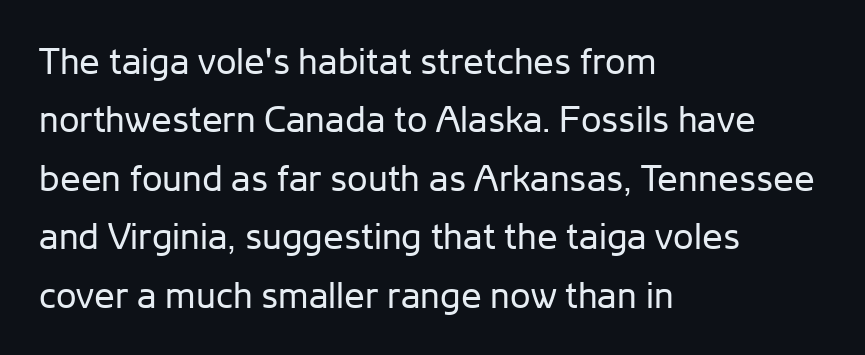
The image shows 37 px regular-weight sans-serif type, upright; set left-aligned, normal line spacing (1.58x), normal letter spacing, not underlined; low stroke contrast and a medium x-height.
